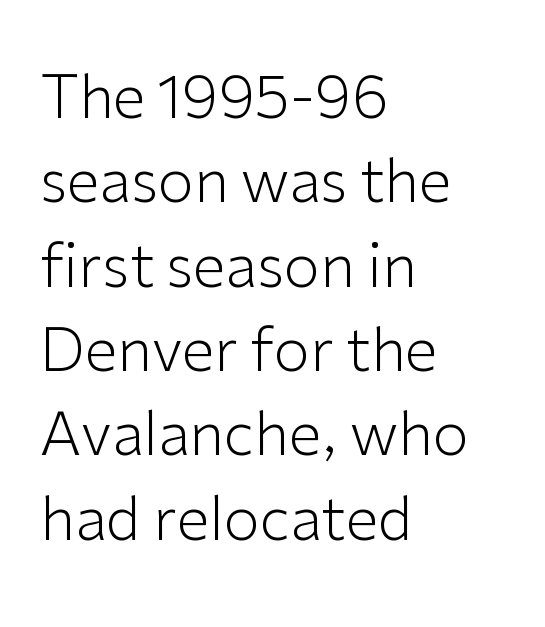
The gaps between neighbouring characters are ordinary and unremarkable. The string is rendered with underlining switched off. On a weight scale, this lands at 450 or below. Quick note: interline space is typical. Italic? Not at all — the glyphs are vertical. Unlike a traditional serif, this face leaves its strokes unadorned.
